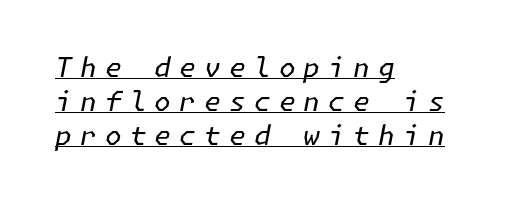
Q: Is the text bold? A: No.
Q: Is the text italic (slanted)? A: Yes, it leans right by about 11 degrees.
Q: Is the text underlined? A: Yes.
Q: How is the paragraph aligned? A: Left-aligned.
Q: Is the spacing between letters normal or unusually wide? A: Unusually wide.
Q: Is the spacing between lines tight, normal or loose? A: Normal.
